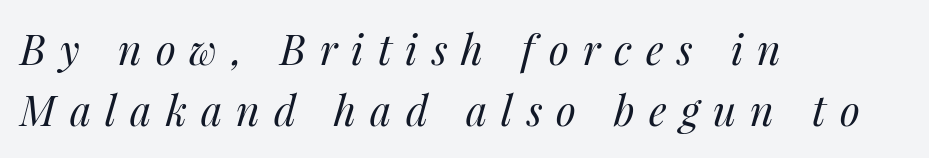
Q: Is the text bold? A: No.
Q: Is the text italic (slanted)? A: Yes, it leans right by about 14 degrees.
Q: Is the text underlined? A: No.
Q: How is the paragraph aligned? A: Left-aligned.
Q: Is the spacing between letters normal or unusually wide? A: Unusually wide.
Q: Is the spacing between lines tight, normal or loose? A: Normal.
Q: Width (condensed, normal, or wide)? A: Normal.
Q: Stroke contrast? A: Medium.
Q: x-height? A: Medium.
Q: Monospaced? A: No.
